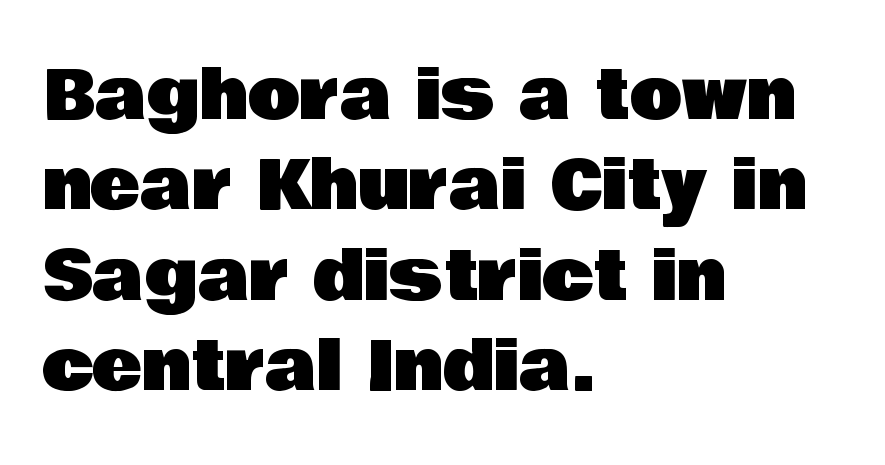
Horizontal bands of white between lines are of average thickness. The rendering uses natural spacing where letterforms have individual widths. Bare-footed words on every line. Left-aligned paragraph, ragged on the right.
